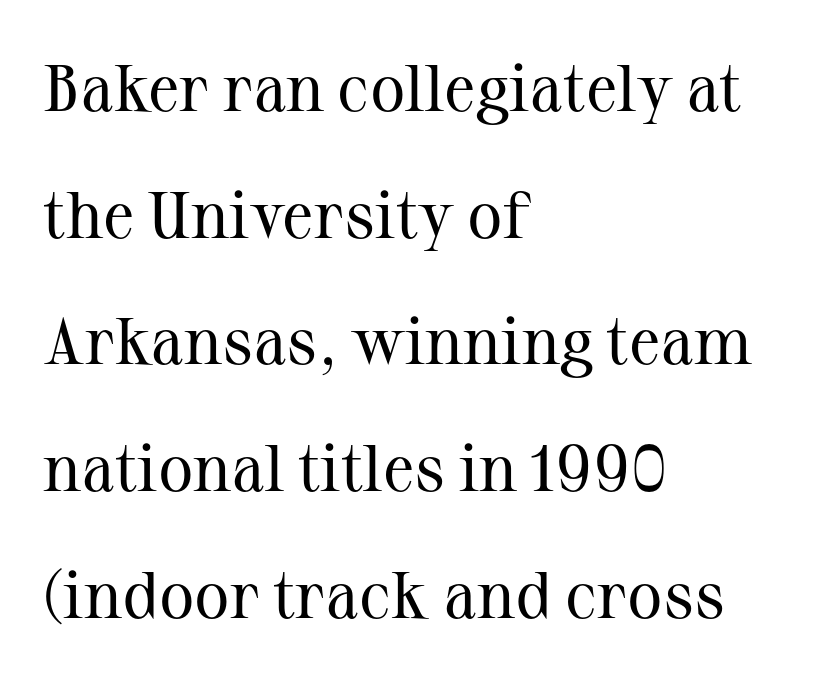
Q: Is the text bold? A: No.
Q: Is the text italic (slanted)? A: No, it is upright.
Q: Is the typeface a serif or a sans-serif typeface? A: Serif.
Q: Is the text underlined? A: No.
Q: How is the paragraph aligned? A: Left-aligned.
Q: Is the spacing between letters normal or unusually wide? A: Normal.
Q: Is the spacing between lines tight, normal or loose? A: Loose.
Q: Width (condensed, normal, or wide)? A: Normal.
Q: Stroke contrast? A: Medium.
Q: x-height? A: Medium.
Q: Monospaced? A: No.
